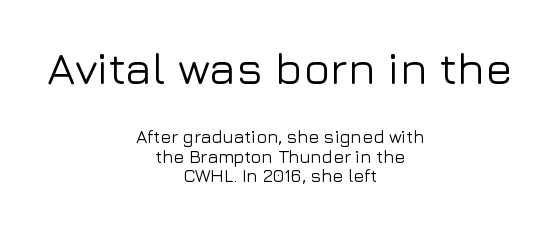
The rendering shows plain stroke endings on the letterforms — a sans-serif design. Varying glyph widths throughout — classic text-font behaviour. Does the bottom block carry the larger type? No, the top block does. Summary of vertical rhythm: compact, with narrow interline spacing.
